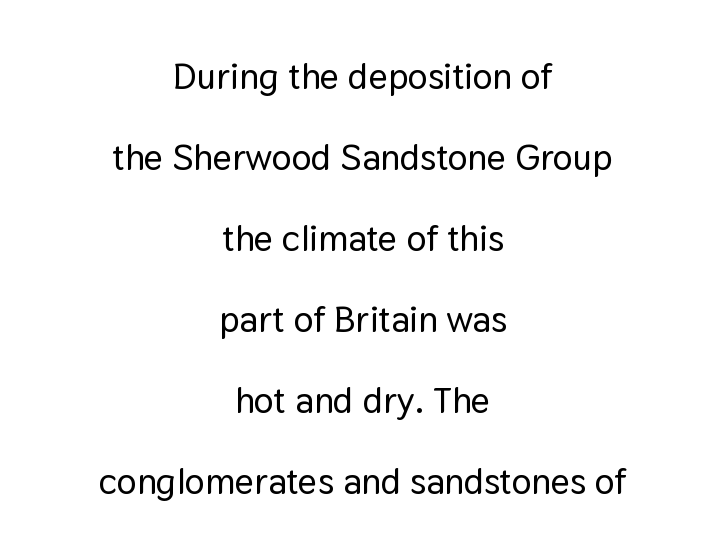
{"serif": "no", "italic": "no", "width": "normal", "stroke_contrast": "low", "x_height": "medium", "monospaced": "no", "underline": "no", "align": "center", "line_spacing": "loose", "line_spacing_ratio": 2.19, "letter_spacing": "normal", "letter_spacing_em": 0.0, "glyph_px": 37}
